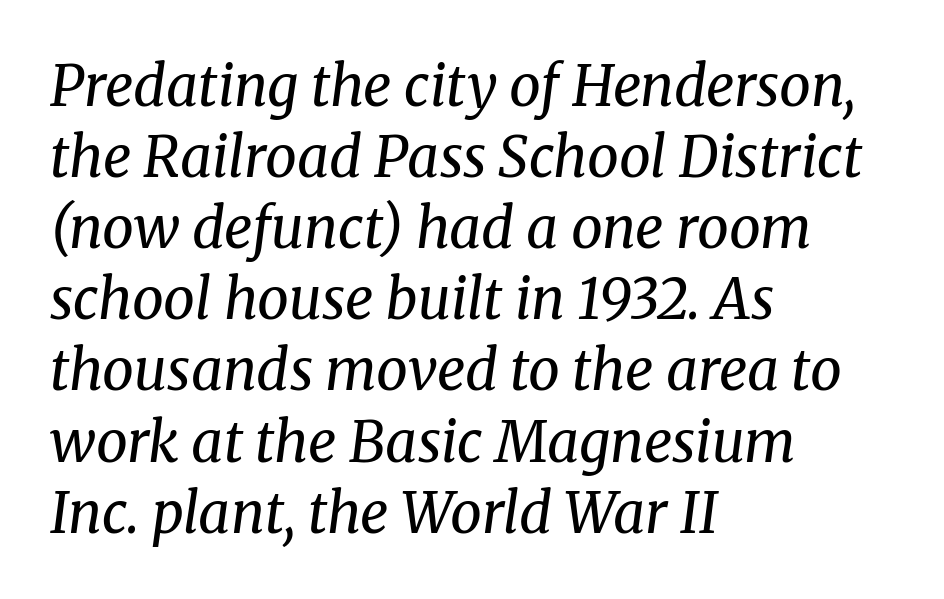
The image shows 56 px regular-weight serif type, italic (leaning right); set left-aligned, normal line spacing (1.27x), normal letter spacing, not underlined; medium stroke contrast and a medium x-height.
